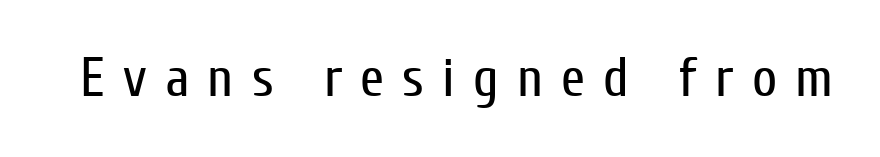
Q: Is the text bold? A: No.
Q: Is the text italic (slanted)? A: No, it is upright.
Q: Is the typeface a serif or a sans-serif typeface? A: Sans-serif.
Q: Is the text underlined? A: No.
Q: Is the spacing between letters normal or unusually wide? A: Unusually wide.
Q: Width (condensed, normal, or wide)? A: Condensed.
Q: Stroke contrast? A: Low.
Q: x-height? A: Medium.
Q: Monospaced? A: No.
